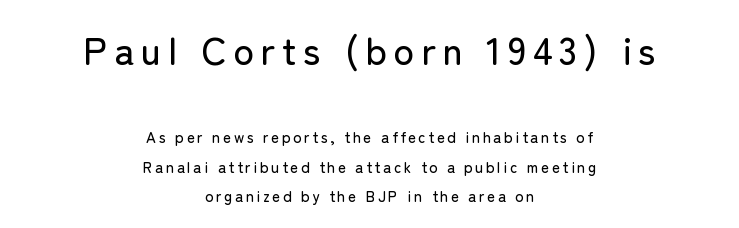
Think of a printed novel: that variable character pitch is what you see here. The rendering uses a large line-height, opening up the rows. Ordinary non-slanted type is in use. Descenders hang freely into open space. The paragraph has two soft edges and a firm central axis.
